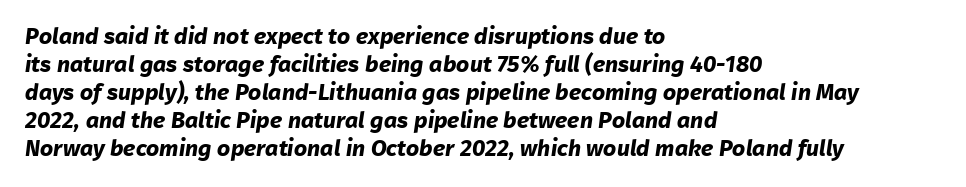
The image shows 23 px bold type; set left-aligned, line spacing 1.22x, normal letter spacing, not underlined.
